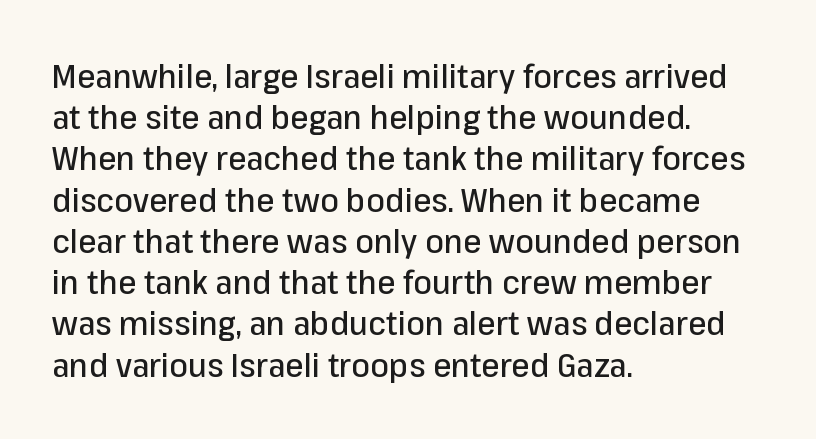
The image shows 33 px sans-serif type, upright; set left-aligned, normal line spacing (1.25x), normal letter spacing, not underlined; low stroke contrast and a medium x-height.
